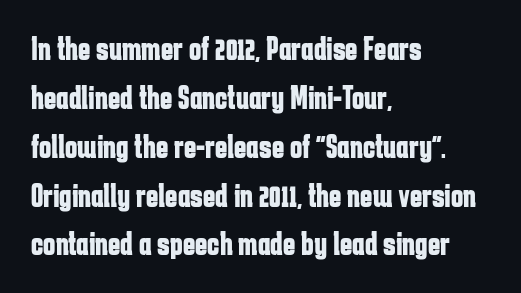
Q: Is the text bold? A: Yes.
Q: Is the text italic (slanted)? A: No, it is upright.
Q: Is the typeface a serif or a sans-serif typeface? A: Sans-serif.
Q: Is the text underlined? A: No.
Q: How is the paragraph aligned? A: Left-aligned.
Q: Is the spacing between letters normal or unusually wide? A: Normal.
Q: Is the spacing between lines tight, normal or loose? A: Normal.
Q: Width (condensed, normal, or wide)? A: Condensed.
Q: Stroke contrast? A: Low.
Q: x-height? A: Medium.
Q: Monospaced? A: No.
